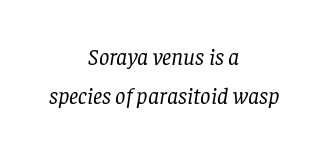
The face used here has a pronounced slope to its letters. This is not heavy type; no bold has been used. Both edges are ragged and mirror each other, which tells us the setting is centered. Standard letterfit; no display-style spreading of the glyphs. Lines of text with bare space underneath.
